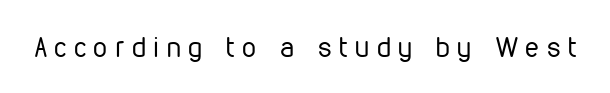
This rendering features lettering with no underline. Characters follow at a spacing far wider than the type designer built in. Do the characters align in a grid? No, the font is proportional. Examine the stroke ends and you'll find no serifs.
